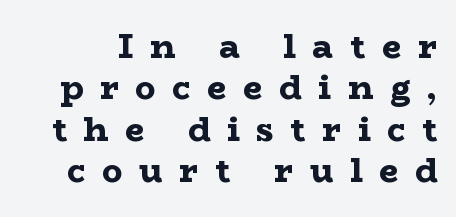
{"serif": "yes", "italic": "no", "bold": "yes", "weight": "bold", "width": "wide", "stroke_contrast": "low", "x_height": "medium", "monospaced": "no", "underline": "no", "line_spacing_ratio": 1.22, "letter_spacing": "wide", "letter_spacing_em": 0.49, "glyph_px": 34}
